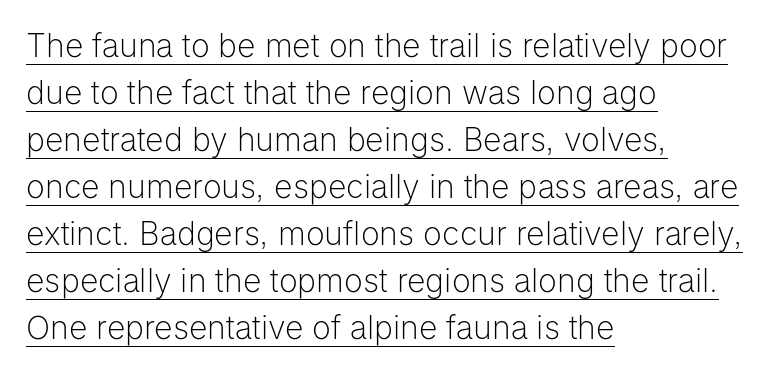
Caption: standard tracking, unaltered. Look at the bottom of the vertical strokes: they stop flat, with no serifs. Vertical stems look standard width or narrower in stroke. The typesetter has applied underlining to the passage shown. The rows are spaced the way most documents space them.
